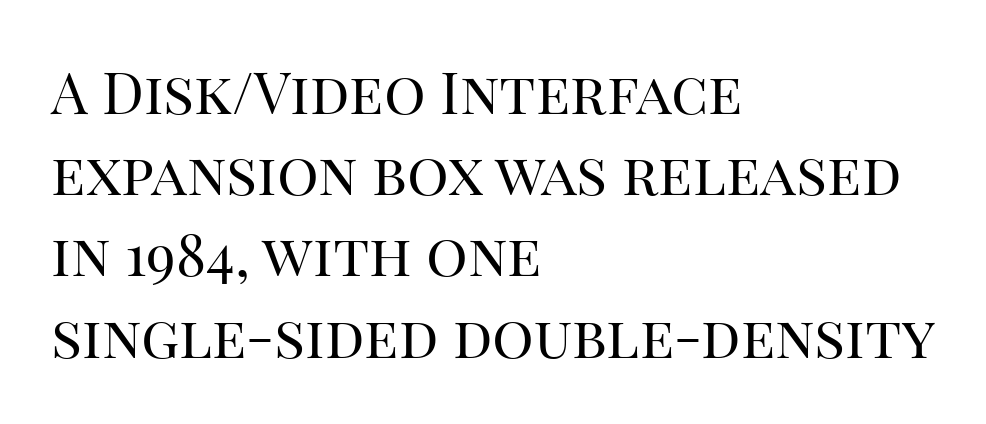
{"serif": "yes", "italic": "no", "bold": "no", "weight": "regular", "width": "normal", "stroke_contrast": "high", "x_height": "large", "monospaced": "no", "underline": "no", "align": "left", "line_spacing": "normal", "line_spacing_ratio": 1.4, "letter_spacing": "normal", "letter_spacing_em": 0.0, "glyph_px": 58}
